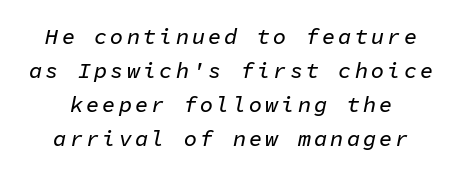
{"italic": "yes", "lean": "right", "slant_degrees": 11, "underline": "no", "align": "center", "line_spacing": "normal", "line_spacing_ratio": 1.54, "glyph_px": 22}
